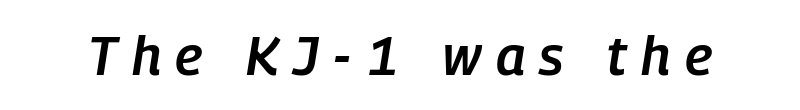
{"italic": "yes", "lean": "right", "slant_degrees": 9, "bold": "semi", "weight": "semibold", "width": "condensed", "stroke_contrast": "low", "x_height": "medium", "monospaced": "no", "underline": "no", "letter_spacing": "wide", "letter_spacing_em": 0.27, "glyph_px": 54}
